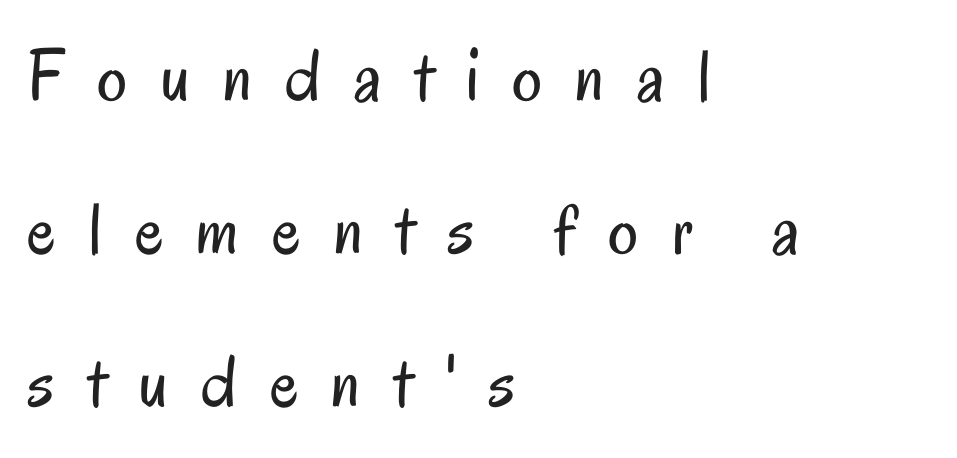
Does the copy run flush right? No — it runs flush left. Words float on clear page, feet unadorned. The specimen reads as upright at a glance. Compared with a typical body face, this is equally light or lighter still.
